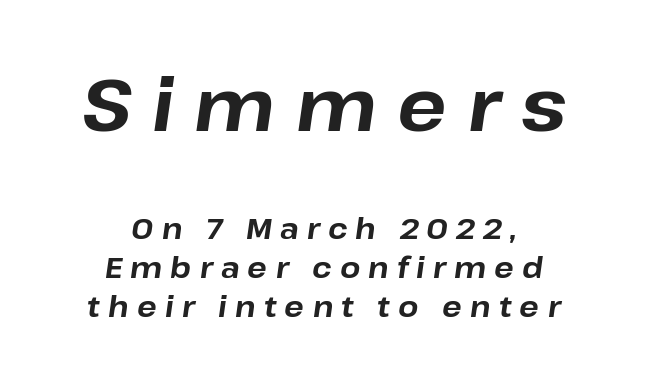
{"italic": "yes", "lean": "right", "slant_degrees": 8, "bold": "yes", "weight": "bold", "width": "normal", "stroke_contrast": "low", "x_height": "medium", "monospaced": "no", "underline": "no", "align": "center", "line_spacing": "normal", "line_spacing_ratio": 1.33, "letter_spacing": "wide", "letter_spacing_em": 0.28, "larger_block": "first", "size_ratio": 2.52, "glyph_px": 73}
